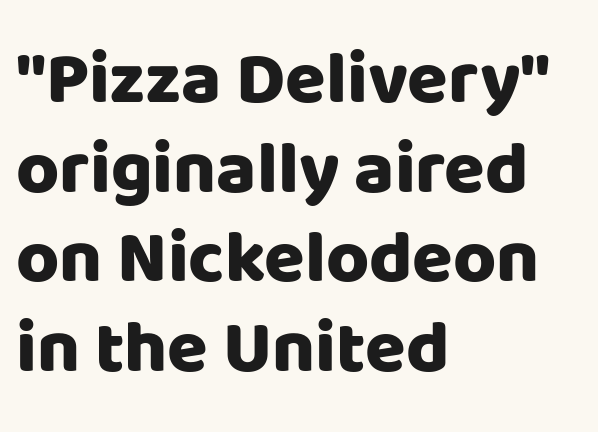
The image shows 74 px heavy sans-serif type, upright; set left-aligned, line spacing 1.21x, normal letter spacing, not underlined; low stroke contrast and a large x-height.
